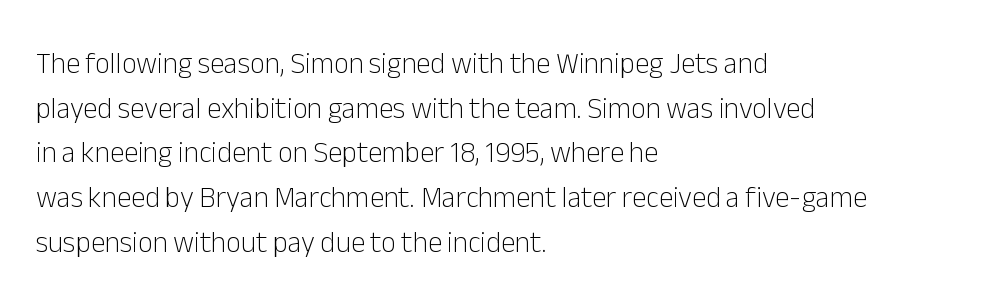
The image shows 29 px light sans-serif type, upright; set left-aligned, normal line spacing (1.54x), normal letter spacing, not underlined; low stroke contrast and a medium x-height.
